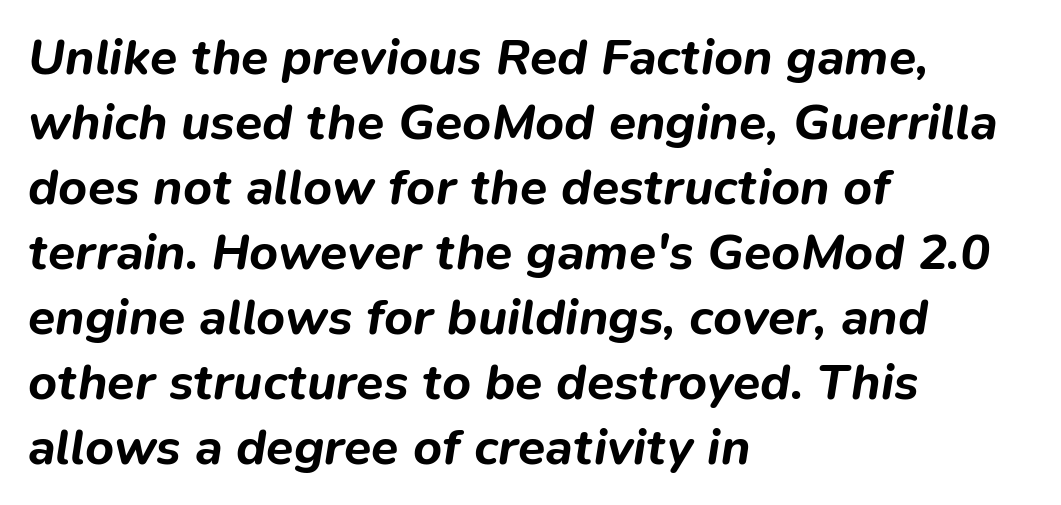
{"italic": "yes", "lean": "right", "slant_degrees": 9, "bold": "yes", "weight": "bold", "width": "normal", "stroke_contrast": "low", "x_height": "medium", "monospaced": "no", "underline": "no", "align": "left", "line_spacing": "normal", "line_spacing_ratio": 1.3, "letter_spacing": "normal", "letter_spacing_em": 0.0, "glyph_px": 50}
